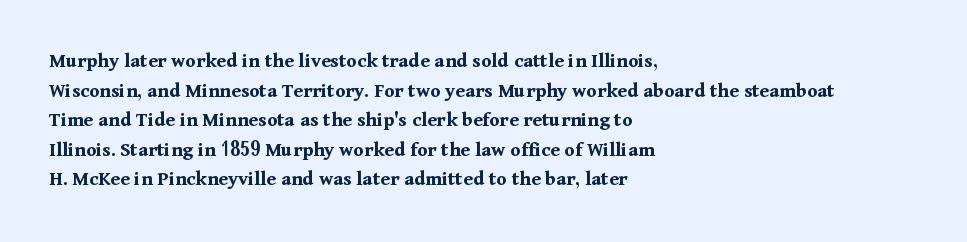
Q: Is the text bold? A: Yes.
Q: Is the text italic (slanted)? A: No, it is upright.
Q: Is the text underlined? A: No.
Q: How is the paragraph aligned? A: Left-aligned.
Q: Is the spacing between letters normal or unusually wide? A: Normal.
Q: Is the spacing between lines tight, normal or loose? A: Normal.
